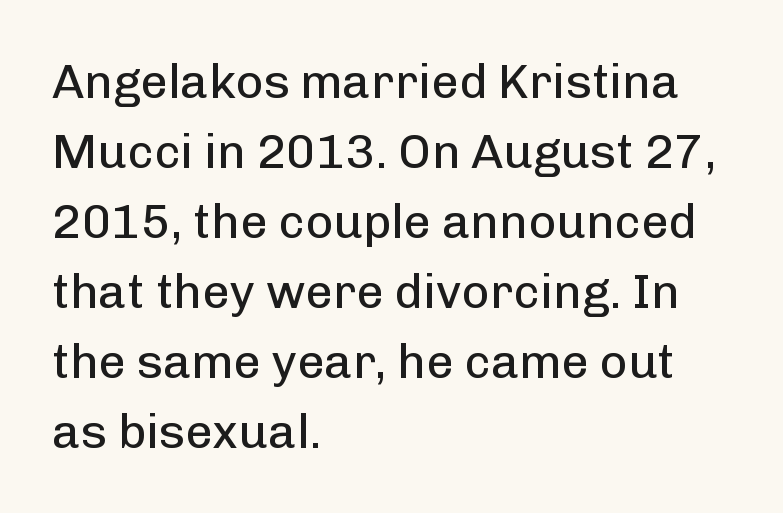
{"serif": "no", "italic": "no", "bold": "no", "weight": "regular", "width": "normal", "stroke_contrast": "low", "x_height": "medium", "monospaced": "no", "underline": "no", "align": "left", "line_spacing": "normal", "line_spacing_ratio": 1.46, "letter_spacing": "normal", "letter_spacing_em": 0.0, "glyph_px": 48}
